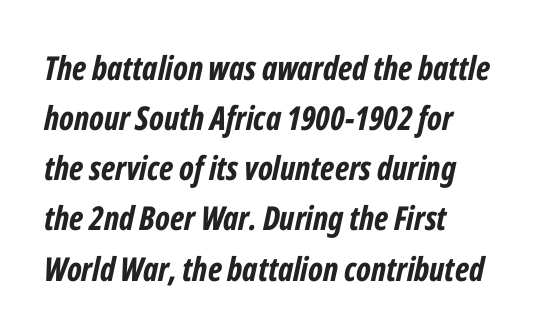
{"italic": "yes", "lean": "right", "slant_degrees": 12, "bold": "yes", "weight": "bold", "width": "condensed", "stroke_contrast": "low", "x_height": "medium", "monospaced": "no", "underline": "no", "align": "left", "line_spacing": "normal", "line_spacing_ratio": 1.52, "letter_spacing": "normal", "letter_spacing_em": 0.0, "glyph_px": 33}
